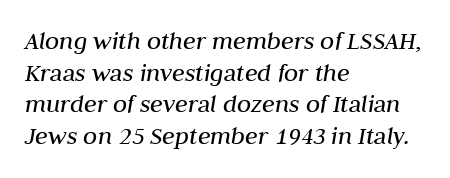
Q: Is the text bold? A: No.
Q: Is the text italic (slanted)? A: Yes, it leans right by about 10 degrees.
Q: Is the text underlined? A: No.
Q: How is the paragraph aligned? A: Left-aligned.
Q: Is the spacing between letters normal or unusually wide? A: Normal.
